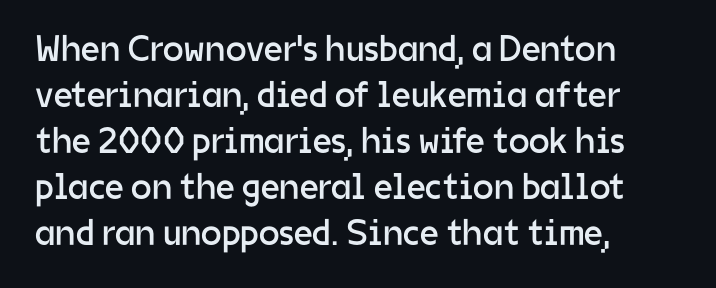
The image shows 37 px regular-weight sans-serif type, upright; set left-aligned, line spacing 1.24x, normal letter spacing, not underlined; low stroke contrast and a medium x-height.
